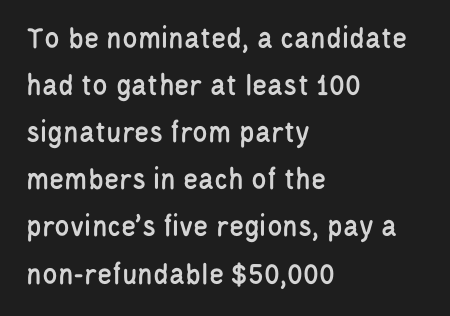
{"serif": "no", "italic": "no", "width": "condensed", "stroke_contrast": "low", "x_height": "large", "monospaced": "no", "underline": "no", "align": "left", "line_spacing": "normal", "line_spacing_ratio": 1.52, "letter_spacing": "normal", "letter_spacing_em": 0.0, "glyph_px": 31}
